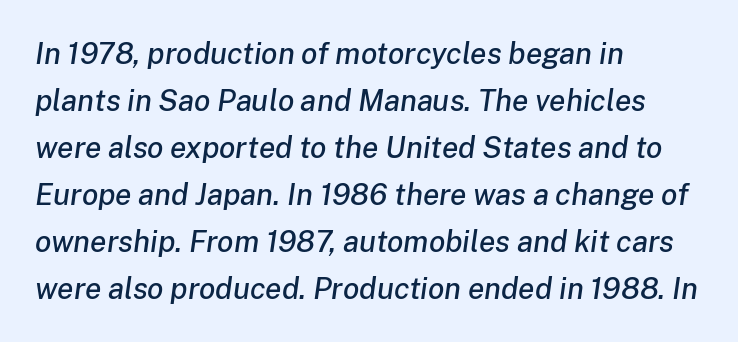
{"italic": "yes", "lean": "right", "slant_degrees": 8, "width": "normal", "stroke_contrast": "low", "x_height": "medium", "monospaced": "no", "underline": "no", "align": "left", "line_spacing": "normal", "line_spacing_ratio": 1.57, "letter_spacing": "normal", "letter_spacing_em": 0.0, "glyph_px": 30}
